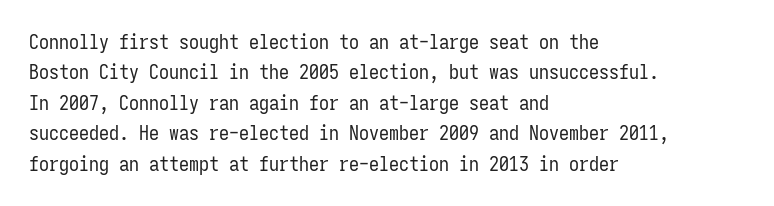
The image shows 20 px text type, upright; set left-aligned, normal line spacing (1.52x), normal letter spacing, not underlined.
